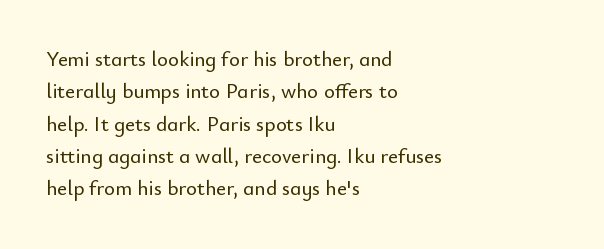
Q: Is the text italic (slanted)? A: No, it is upright.
Q: Is the text underlined? A: No.
Q: How is the paragraph aligned? A: Left-aligned.
Q: Is the spacing between letters normal or unusually wide? A: Normal.
Q: Is the spacing between lines tight, normal or loose? A: Normal.
